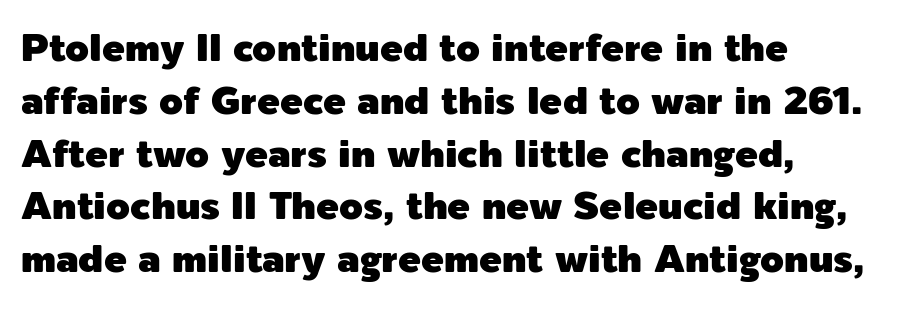
A typesetter would call this zero additional tracking. What kind of face is this? One without serifs — a sans. A clean baseline with only descenders dipping below it. The lines are quadded left. The typography opts for an upright posture over an oblique one. Summary of vertical rhythm: regular, with standard interline spacing.
